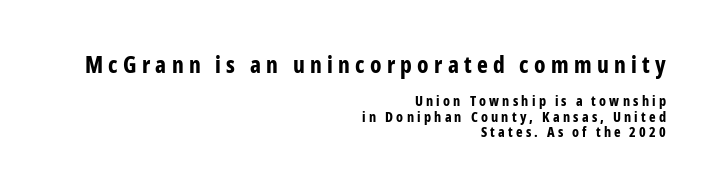
Q: Is the text bold? A: Yes.
Q: Is the text italic (slanted)? A: No, it is upright.
Q: Is the text underlined? A: No.
Q: How is the paragraph aligned? A: Right-aligned.
Q: Is the spacing between letters normal or unusually wide? A: Unusually wide.
Q: Is the spacing between lines tight, normal or loose? A: Tight.
Q: Which block of text is set in a larger size, the first (top) or the second (bottom)? A: The first (top) one.
